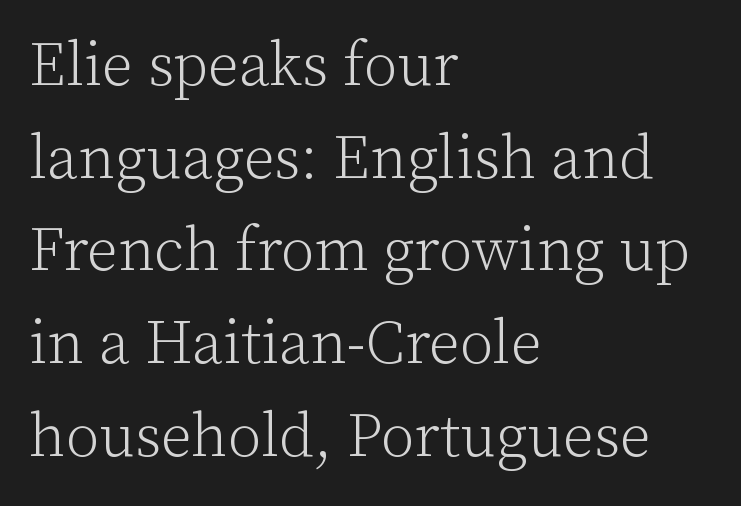
Q: Is the text bold? A: No.
Q: Is the text italic (slanted)? A: No, it is upright.
Q: Is the typeface a serif or a sans-serif typeface? A: Serif.
Q: Is the text underlined? A: No.
Q: How is the paragraph aligned? A: Left-aligned.
Q: Is the spacing between letters normal or unusually wide? A: Normal.
Q: Is the spacing between lines tight, normal or loose? A: Normal.
Q: Width (condensed, normal, or wide)? A: Normal.
Q: Stroke contrast? A: Low.
Q: x-height? A: Medium.
Q: Monospaced? A: No.
